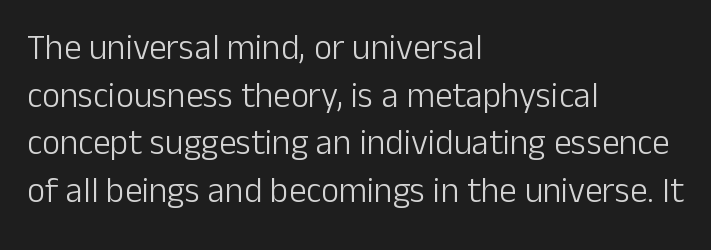
The image shows 35 px light sans-serif type, upright; set left-aligned, normal line spacing (1.36x), normal letter spacing, not underlined; low stroke contrast and a medium x-height.
